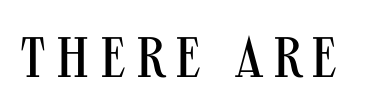
Q: Is the text bold? A: No.
Q: Is the text italic (slanted)? A: No, it is upright.
Q: Is the typeface a serif or a sans-serif typeface? A: Sans-serif.
Q: Is the text underlined? A: No.
Q: Width (condensed, normal, or wide)? A: Condensed.
Q: Stroke contrast? A: Medium.
Q: x-height? A: Large.
Q: Monospaced? A: No.
